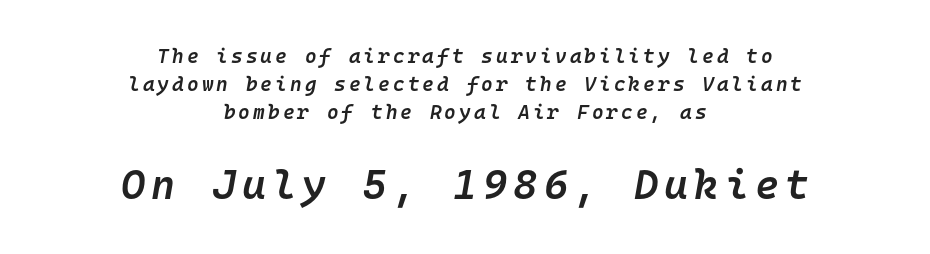
Students, this is semibold: more ink than regular, less than bold. The designer left line spacing at the default. A clean baseline with only descenders dipping below it. Block two is the big one; block one sits smaller above it. Notice how the passage keeps no hard edge, just a central spine.
